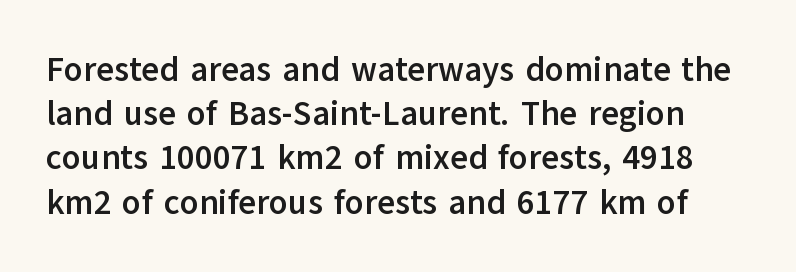
{"serif": "no", "italic": "no", "bold": "yes", "weight": "semibold", "width": "normal", "stroke_contrast": "low", "x_height": "medium", "monospaced": "no", "underline": "no", "line_spacing": "normal", "line_spacing_ratio": 1.3, "letter_spacing": "normal", "letter_spacing_em": 0.0, "glyph_px": 34}
